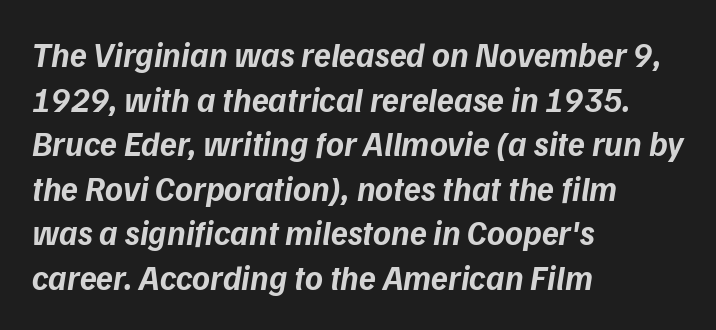
The image shows 34 px bold type, italic (leaning right); set left-aligned, normal line spacing (1.31x), normal letter spacing, not underlined; low stroke contrast and a medium x-height.
